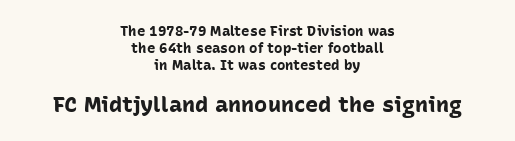
{"italic": "no", "bold": "yes", "underline": "no", "align": "center", "line_spacing_ratio": 1.23, "letter_spacing": "normal", "letter_spacing_em": 0.0, "larger_block": "second", "size_ratio": 1.57, "glyph_px": 22}
